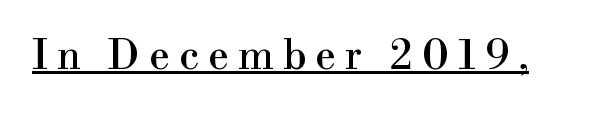
Check where the strokes stop: tiny serifs finish them off. Underline: present. Does extra space separate the letters? Yes, quite a lot of it. Unlike italic type, these characters show no tilt at all. Do the characters align in a grid? No, the font is proportional.
